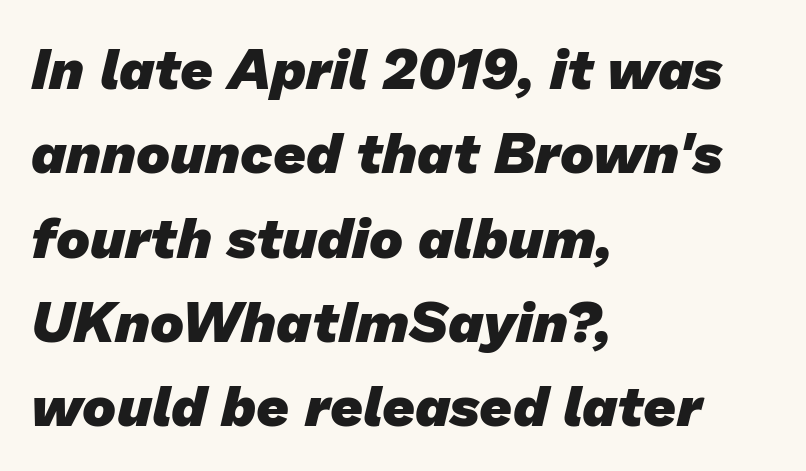
Q: Is the text bold? A: Yes.
Q: Is the typeface a serif or a sans-serif typeface? A: Sans-serif.
Q: Is the text underlined? A: No.
Q: How is the paragraph aligned? A: Left-aligned.
Q: Is the spacing between letters normal or unusually wide? A: Normal.
Q: Is the spacing between lines tight, normal or loose? A: Normal.
Q: Width (condensed, normal, or wide)? A: Normal.
Q: Stroke contrast? A: Low.
Q: x-height? A: Medium.
Q: Monospaced? A: No.
